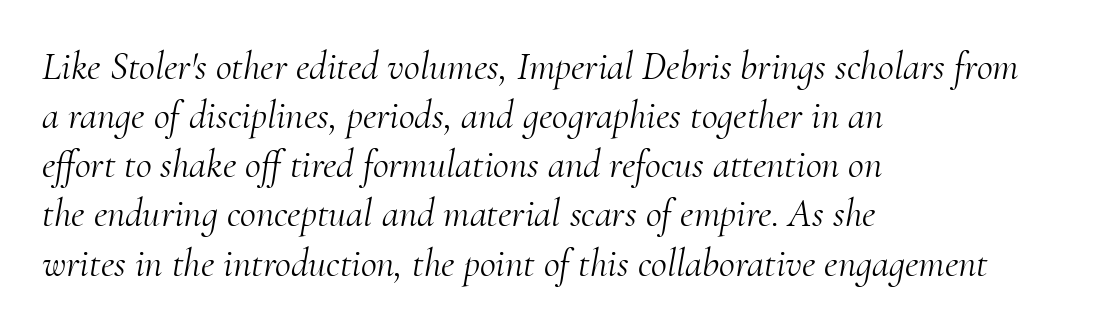
{"serif": "yes", "italic": "yes", "lean": "right", "slant_degrees": 10, "bold": "no", "weight": "light", "width": "normal", "stroke_contrast": "medium", "x_height": "small", "monospaced": "no", "underline": "no", "align": "left", "line_spacing": "normal", "line_spacing_ratio": 1.26, "letter_spacing": "normal", "letter_spacing_em": 0.0, "glyph_px": 39}
